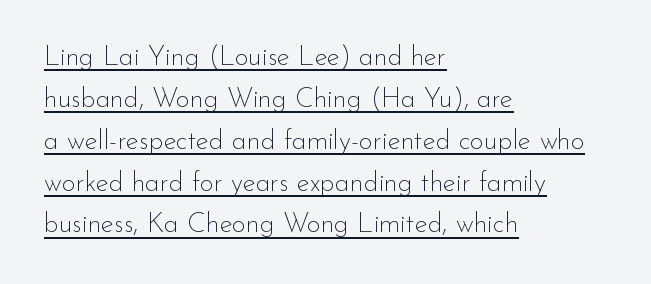
The image shows 27 px text type, upright; set left-aligned, normal line spacing (1.55x), normal letter spacing, underlined.
